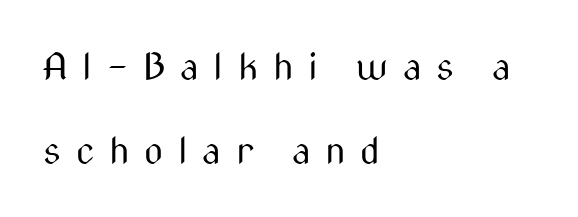
{"serif": "no", "italic": "no", "bold": "no", "weight": "regular", "width": "condensed", "stroke_contrast": "medium", "x_height": "medium", "monospaced": "no", "underline": "no", "align": "left", "line_spacing": "loose", "line_spacing_ratio": 2.27, "letter_spacing": "wide", "letter_spacing_em": 0.4, "glyph_px": 37}
